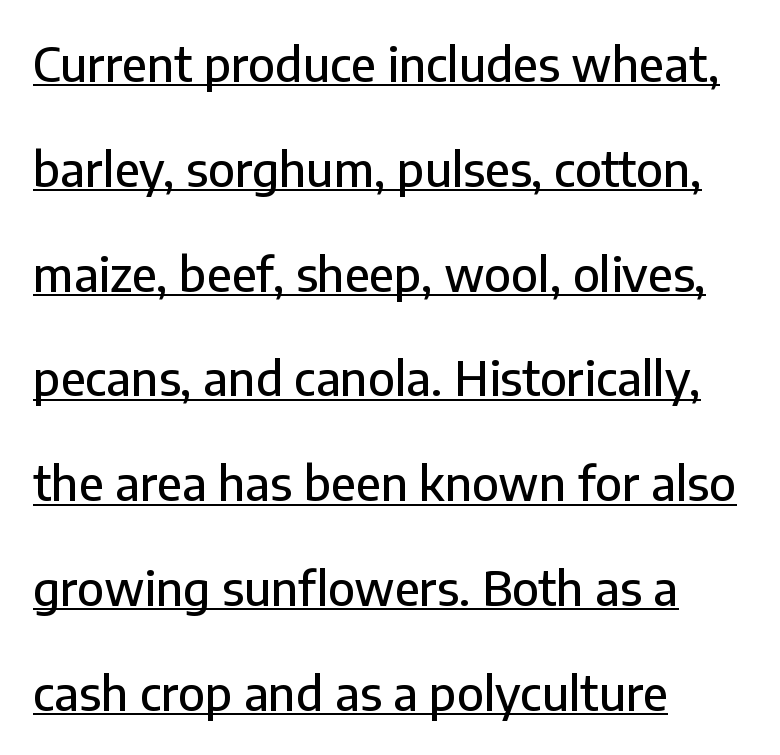
The image shows 47 px sans-serif type, upright; set left-aligned, loose line spacing (2.23x), normal letter spacing, underlined; low stroke contrast and a medium x-height.
